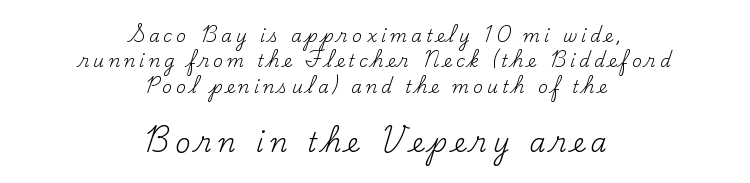
The space directly below the letters is spotless. The font is comparable to plain body text, perhaps lighter. The later block is typeset at a bigger size than the earlier block. The text block is weighted toward neither margin, spreading evenly from the middle. The letterforms stand isolated, each surrounded by extra space.
